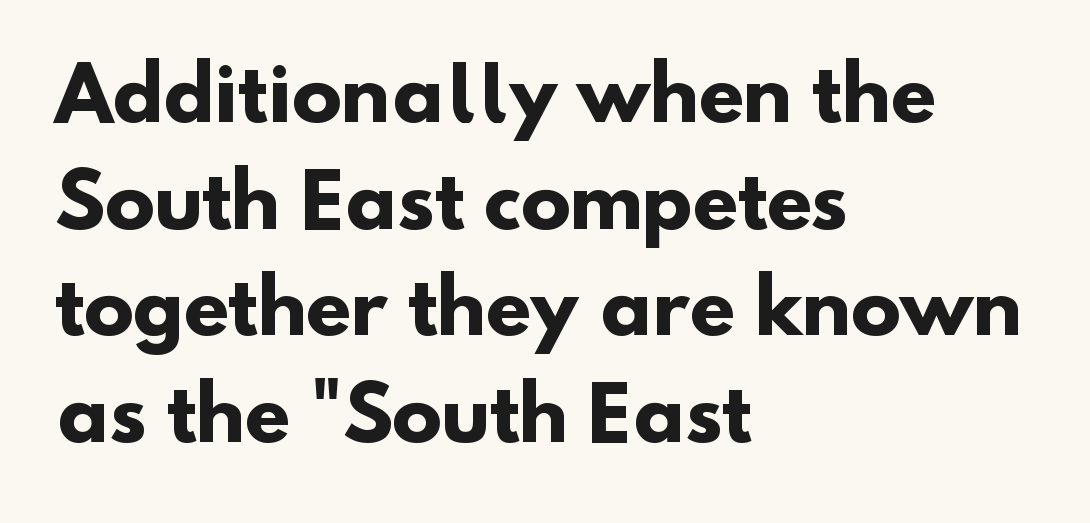
The image shows 74 px heavy sans-serif type; set left-aligned, normal line spacing (1.44x), normal letter spacing, not underlined; low stroke contrast and a small x-height.
